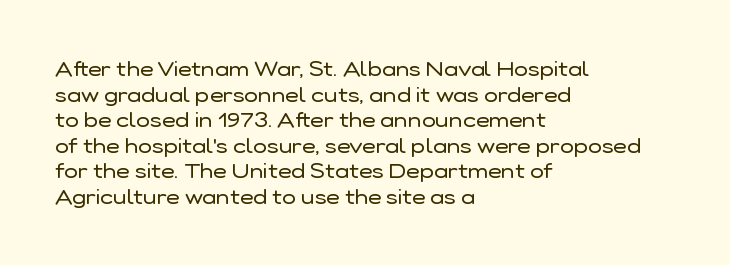
Does extra space separate the letters? No, they use regular spacing. The passage is arranged the way most books set body copy — flush left. The area under the type is left untouched. The face looks like a standard text weight, possibly lighter. Notice how the stems are strictly vertical — no italics here.
